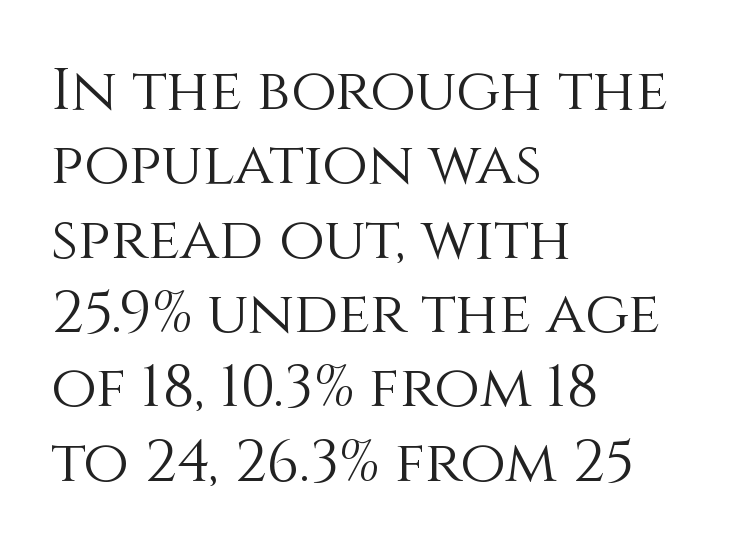
{"italic": "no", "bold": "no", "weight": "light", "width": "normal", "x_height": "large", "monospaced": "no", "underline": "no", "align": "left", "line_spacing": "normal", "line_spacing_ratio": 1.26, "letter_spacing": "normal", "letter_spacing_em": 0.0, "glyph_px": 59}
